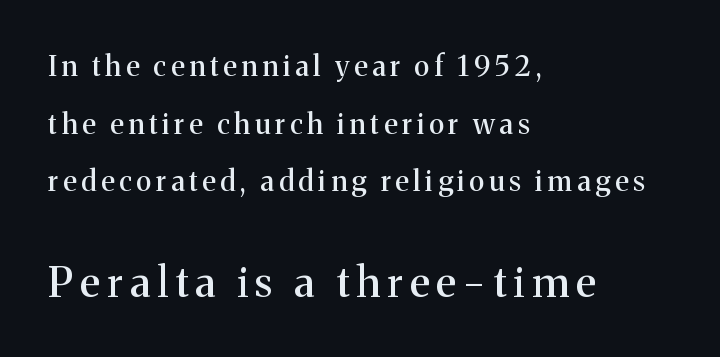
Q: Is the text italic (slanted)? A: No, it is upright.
Q: Is the typeface a serif or a sans-serif typeface? A: Serif.
Q: Is the text underlined? A: No.
Q: How is the paragraph aligned? A: Left-aligned.
Q: Is the spacing between lines tight, normal or loose? A: Loose.
Q: Which block of text is set in a larger size, the first (top) or the second (bottom)? A: The second (bottom) one.
Q: Width (condensed, normal, or wide)? A: Normal.
Q: Stroke contrast? A: Medium.
Q: x-height? A: Medium.
Q: Monospaced? A: No.
